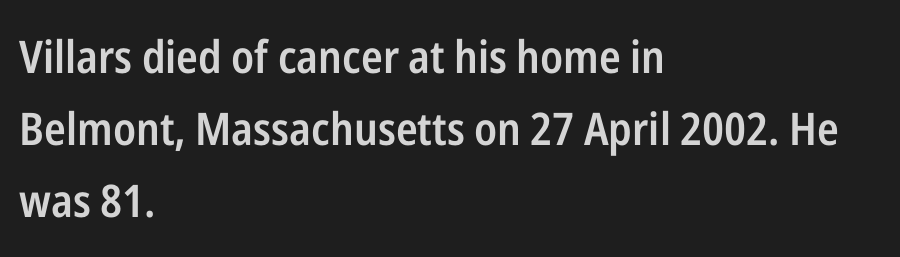
{"serif": "no", "italic": "no", "bold": "semi", "weight": "semibold", "width": "condensed", "stroke_contrast": "low", "x_height": "medium", "monospaced": "no", "underline": "no", "align": "left", "line_spacing": "normal", "line_spacing_ratio": 1.6, "letter_spacing": "normal", "letter_spacing_em": 0.0, "glyph_px": 45}
